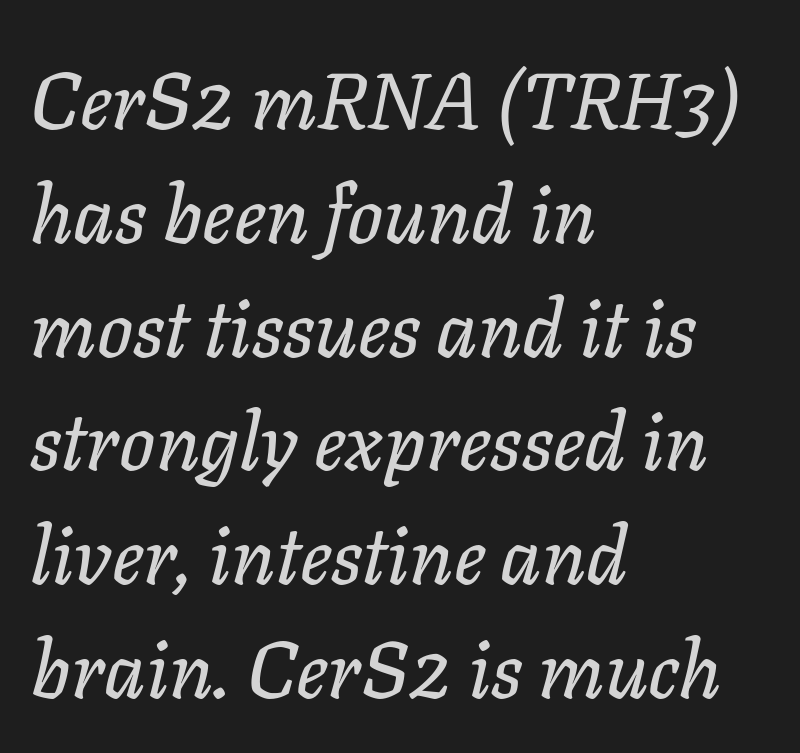
Q: Is the text italic (slanted)? A: Yes, it leans right by about 11 degrees.
Q: Is the text underlined? A: No.
Q: How is the paragraph aligned? A: Left-aligned.
Q: Is the spacing between letters normal or unusually wide? A: Normal.
Q: Is the spacing between lines tight, normal or loose? A: Normal.
Q: Width (condensed, normal, or wide)? A: Normal.
Q: Stroke contrast? A: Low.
Q: x-height? A: Medium.
Q: Monospaced? A: No.
